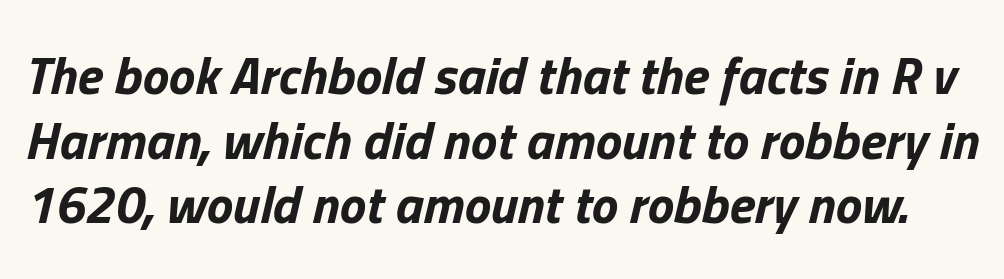
{"italic": "yes", "lean": "right", "slant_degrees": 13, "bold": "yes", "weight": "bold", "width": "normal", "stroke_contrast": "low", "x_height": "medium", "monospaced": "no", "underline": "no", "line_spacing_ratio": 1.22, "letter_spacing": "normal", "letter_spacing_em": 0.0, "glyph_px": 53}
